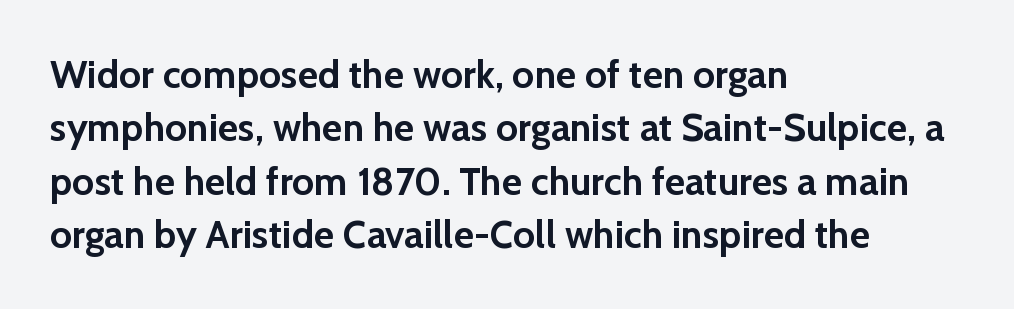
Q: Is the text bold? A: Yes.
Q: Is the text italic (slanted)? A: No, it is upright.
Q: Is the typeface a serif or a sans-serif typeface? A: Sans-serif.
Q: Is the text underlined? A: No.
Q: How is the paragraph aligned? A: Left-aligned.
Q: Is the spacing between letters normal or unusually wide? A: Normal.
Q: Is the spacing between lines tight, normal or loose? A: Normal.
Q: Width (condensed, normal, or wide)? A: Normal.
Q: Stroke contrast? A: Low.
Q: x-height? A: Medium.
Q: Monospaced? A: No.
